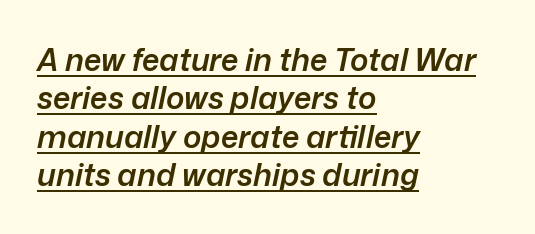
Q: Is the text bold? A: Semi-bold.
Q: Is the text italic (slanted)? A: Yes, it leans right by about 12 degrees.
Q: Is the text underlined? A: Yes.
Q: How is the paragraph aligned? A: Left-aligned.
Q: Is the spacing between letters normal or unusually wide? A: Normal.
Q: Width (condensed, normal, or wide)? A: Normal.
Q: Stroke contrast? A: Low.
Q: x-height? A: Medium.
Q: Monospaced? A: No.
